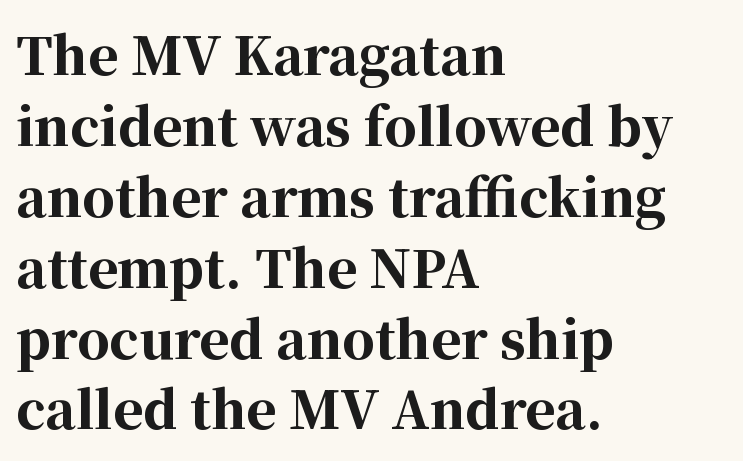
Observe the serifs anchoring each vertical stroke in this sample. Between one letter and the next there's only the usual sliver of space. The space between consecutive lines is moderate. Think of a printed novel: that variable character pitch is what you see here.
